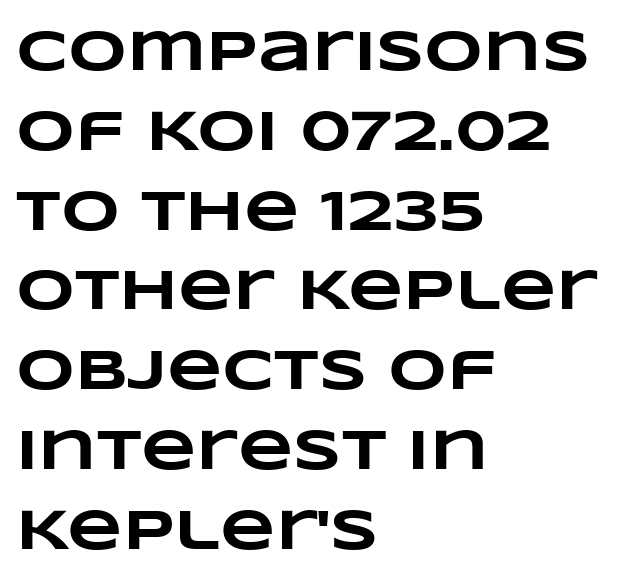
The space between consecutive lines is moderate. Is the letter spacing exaggerated? No — it looks like the ordinary default. A student would call this left alignment; a typographer would say flush left, rag right. The passage shown is not underscored anywhere. The face used here has the dense, thick strokes of a bold.
